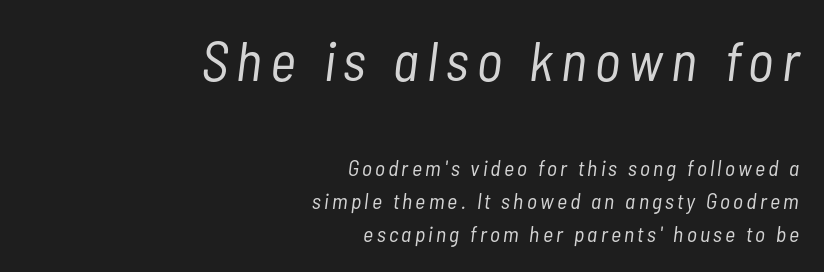
An italicized treatment has been applied to the whole sample. Compared with a flush-left layout, this one pins lines to the opposite, right side. You could not count columns in this text — the font is proportionally spaced. A quiet, ordinary-to-light weight characterises the typeface. The space beneath each line is pristine and unruled.
